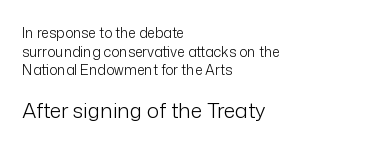
Size contrast runs from small at the top to large at the bottom. Tracking here is standard; glyphs follow each other at the usual distance. Do the letters lean? They stand straight. Weight: in the light-to-regular range. Only glyphs here, with clear space below each row.
